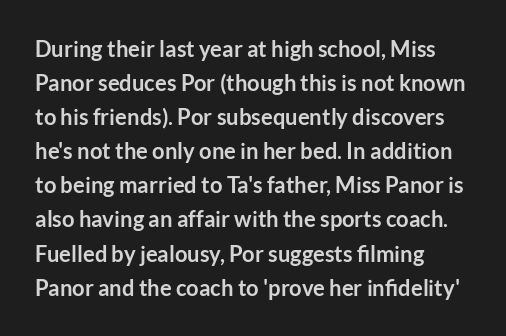
Q: Is the text bold? A: Yes.
Q: Is the text italic (slanted)? A: No, it is upright.
Q: Is the text underlined? A: No.
Q: How is the paragraph aligned? A: Left-aligned.
Q: Is the spacing between letters normal or unusually wide? A: Normal.
Q: Is the spacing between lines tight, normal or loose? A: Normal.
